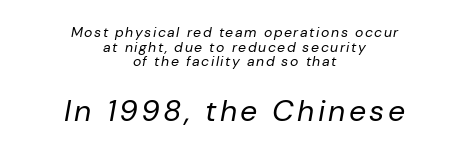
How would I describe the line gaps? Narrow and economical. Think of a printed novel: that variable character pitch is what you see here. The baseline area is clear. The typeface has the unassuming heft of standard copy or less. The glyphs look as if they've been sheared to an angle.
